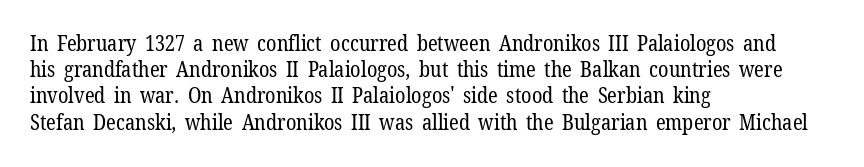
Does extra space separate the letters? No, they use regular spacing. Layout note: lines flush left. The area under the type is left untouched. This reads as an unemphasized weight, regular at the heaviest. This is roman type, the default non-slanted kind. Vertical spacing — default.
